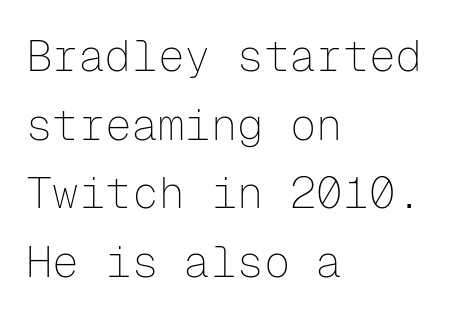
Each letter, wide or thin by design, is forced into the same width here. Ascenders rise straight up at ninety degrees. This sample uses a sans-serif face. Students, observe: this is what conventionally led text looks like. There is no visible air inserted between adjacent glyphs.
